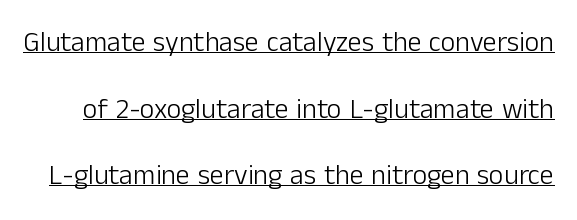
The image shows 28 px light sans-serif type, upright; set loose line spacing (2.38x), normal letter spacing, underlined; low stroke contrast and a medium x-height.
